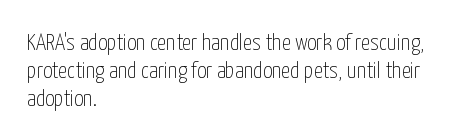
Every stem runs plumb, perpendicular to the baseline. Layout note: lines flush left. Decoration check: the copy has no underline. Short note: letters normally spaced.
